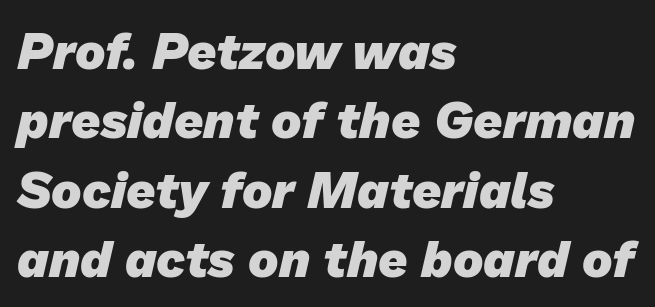
{"serif": "no", "bold": "yes", "weight": "heavy", "width": "normal", "stroke_contrast": "low", "x_height": "medium", "monospaced": "no", "underline": "no", "align": "left", "line_spacing": "normal", "line_spacing_ratio": 1.36, "letter_spacing": "normal", "letter_spacing_em": 0.0, "glyph_px": 51}
